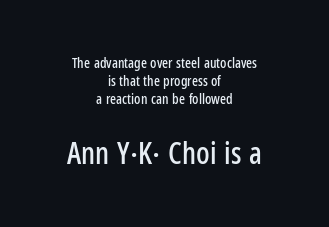
Beneath every word, the page is bare. Does extra space separate the letters? No, they use regular spacing. Size hierarchy here favors the trailing block over the leading one. To sum up the face: it is a sans, with no serifs. The block of text has a typical density, with ordinary space between rows. Every row of glyphs is offset so its center matches the block's center.
